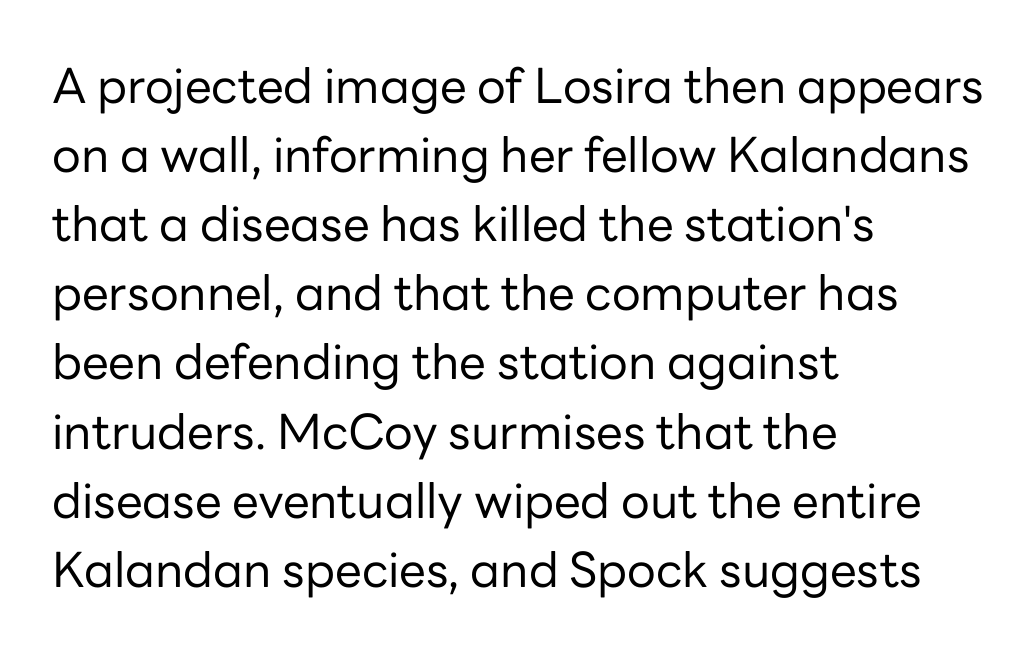
The image shows 48 px regular-weight sans-serif type, upright; set left-aligned, normal line spacing (1.44x), normal letter spacing, not underlined; low stroke contrast and a medium x-height.
